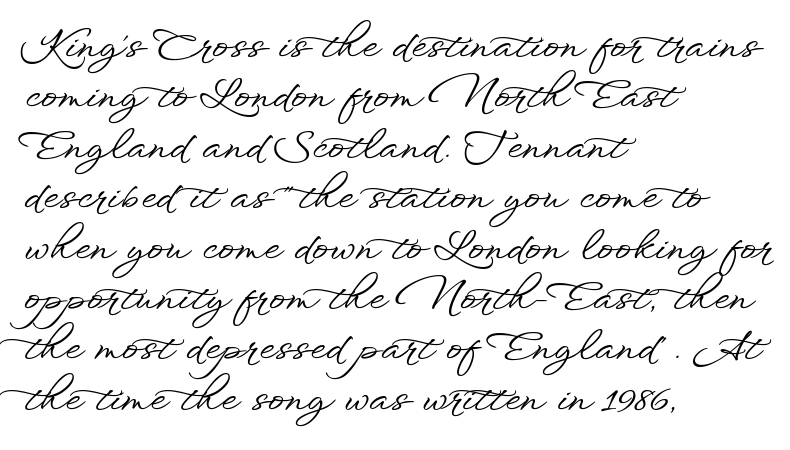
The image shows 40 px wide sans-serif type; set left-aligned, normal line spacing (1.26x), normal letter spacing, not underlined; low stroke contrast and a small x-height.
